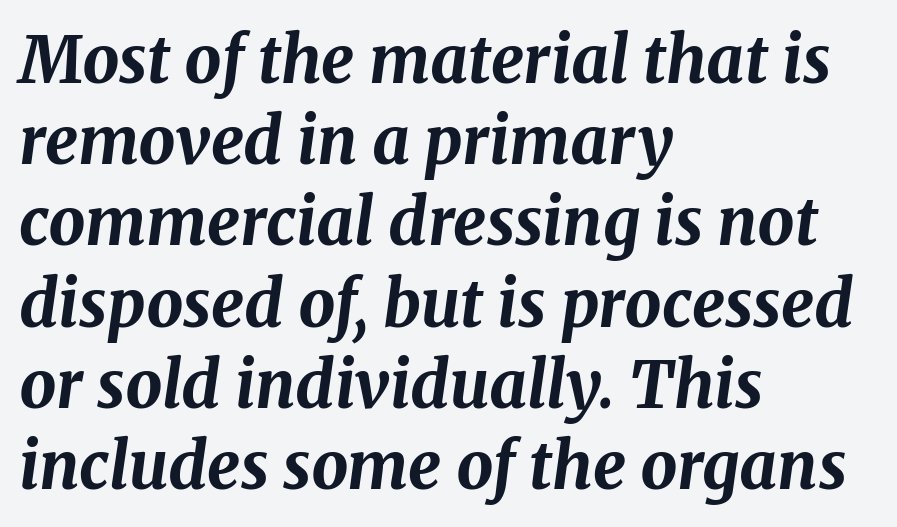
Q: Is the text bold? A: Yes.
Q: Is the text italic (slanted)? A: Yes, it leans right by about 8 degrees.
Q: Is the text underlined? A: No.
Q: How is the paragraph aligned? A: Left-aligned.
Q: Is the spacing between letters normal or unusually wide? A: Normal.
Q: Is the spacing between lines tight, normal or loose? A: Normal.
Q: Width (condensed, normal, or wide)? A: Normal.
Q: Stroke contrast? A: Medium.
Q: x-height? A: Medium.
Q: Monospaced? A: No.
